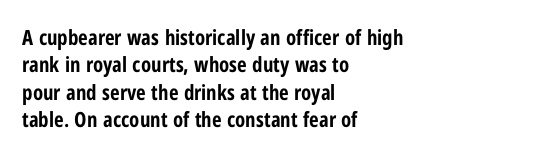
The rendering anchors every line to the left-hand side. This is the regular roman posture of the typeface. A normal amount of white space separates one row of letters from the next. The face used here is rendered with its standard letterfit. A clean baseline with only descenders dipping below it. The sample has been set heavy, in full bold.
